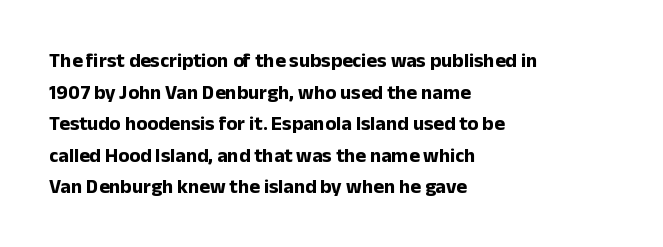
{"italic": "no", "bold": "yes", "underline": "no", "align": "left", "line_spacing": "normal", "line_spacing_ratio": 1.58, "letter_spacing": "normal", "letter_spacing_em": 0.0, "glyph_px": 20}
